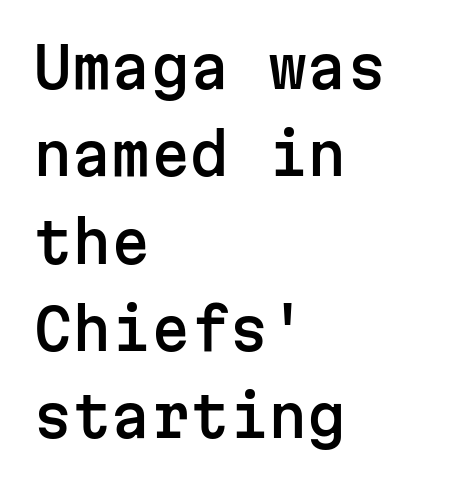
{"serif": "no", "italic": "no", "width": "normal", "stroke_contrast": "low", "x_height": "medium", "monospaced": "yes", "underline": "no", "align": "left", "line_spacing": "normal", "line_spacing_ratio": 1.56, "letter_spacing": "normal", "letter_spacing_em": 0.0, "glyph_px": 56}
